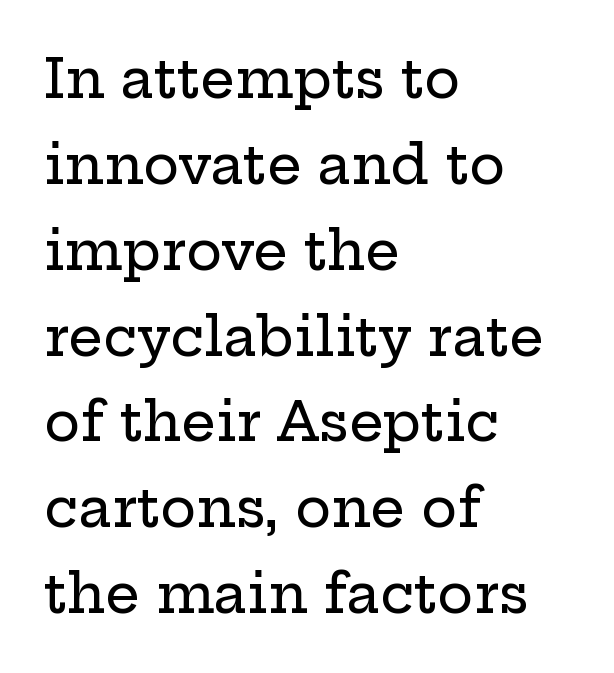
{"serif": "yes", "italic": "no", "width": "wide", "stroke_contrast": "low", "x_height": "medium", "monospaced": "no", "underline": "no", "align": "left", "line_spacing": "normal", "line_spacing_ratio": 1.59, "letter_spacing": "normal", "letter_spacing_em": 0.0, "glyph_px": 54}
